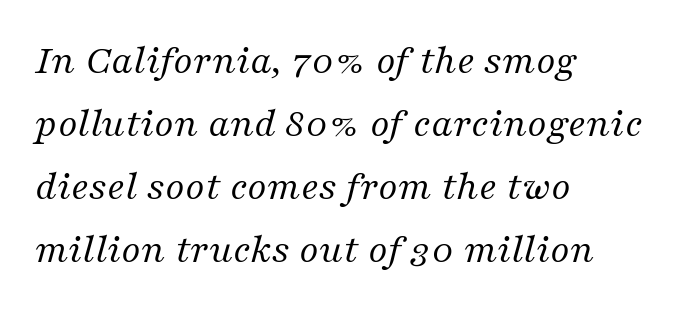
Is this a fixed-width face? No — the glyphs have proportional, varying widths. Interline gaps are of average width in this sample. Notice how the stems are inclined rather than vertical — that's the hallmark of italics. Underline: absent. Typeset ragged right — the left edge is the straight one. Weight class: somewhere from thin through regular.
